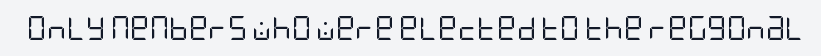
Only glyphs here, with clear space below each row. Notice how the stems are strictly vertical — no italics here. Between one letter and the next there's only the usual sliver of space. Is this a heavy cut? Hardly; it is regular or lighter.
